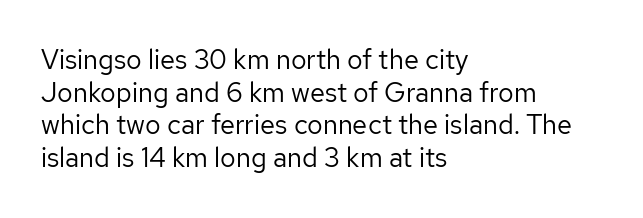
Q: Is the text bold? A: No.
Q: Is the text italic (slanted)? A: No, it is upright.
Q: Is the text underlined? A: No.
Q: How is the paragraph aligned? A: Left-aligned.
Q: Is the spacing between letters normal or unusually wide? A: Normal.
